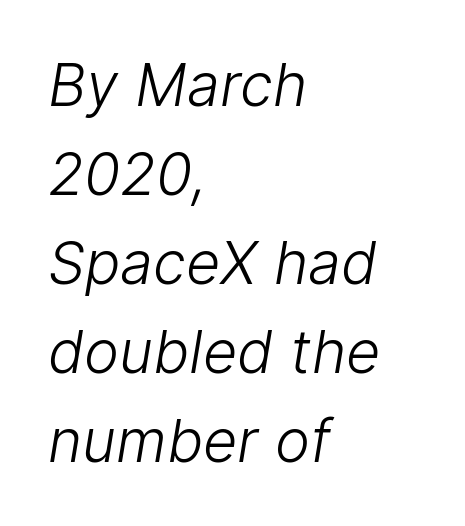
Q: Is the text bold? A: No.
Q: Is the typeface a serif or a sans-serif typeface? A: Sans-serif.
Q: Is the text underlined? A: No.
Q: How is the paragraph aligned? A: Left-aligned.
Q: Is the spacing between letters normal or unusually wide? A: Normal.
Q: Is the spacing between lines tight, normal or loose? A: Normal.
Q: Width (condensed, normal, or wide)? A: Normal.
Q: Stroke contrast? A: Low.
Q: x-height? A: Medium.
Q: Monospaced? A: No.
